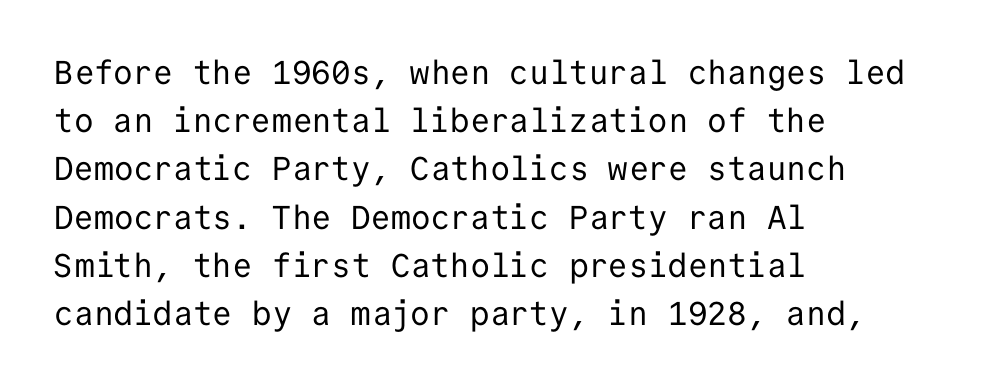
Q: Is the text bold? A: No.
Q: Is the text italic (slanted)? A: No, it is upright.
Q: Is the typeface a serif or a sans-serif typeface? A: Sans-serif.
Q: Is the text underlined? A: No.
Q: How is the paragraph aligned? A: Left-aligned.
Q: Is the spacing between letters normal or unusually wide? A: Normal.
Q: Is the spacing between lines tight, normal or loose? A: Normal.
Q: Width (condensed, normal, or wide)? A: Normal.
Q: Stroke contrast? A: Low.
Q: x-height? A: Medium.
Q: Monospaced? A: Yes.
